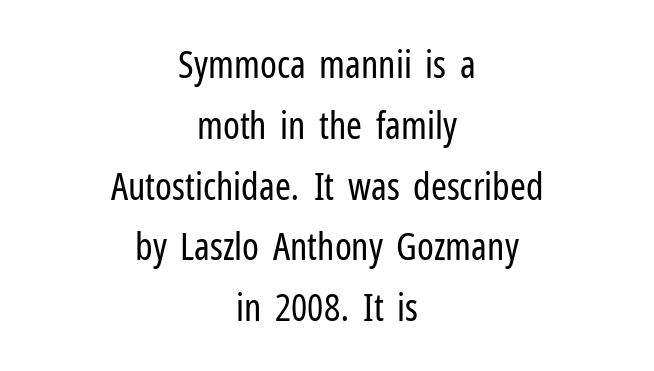
Tracking value appears to be zero — textbook default spacing. Here the designer chose a conventional face with non-uniform glyph widths. Posture: vertical. The passage shown is not underscored anywhere. You can tell from the bare stems that sans-serif type was used. Stroke thickness stays within the range of a standard reading face or lighter.
